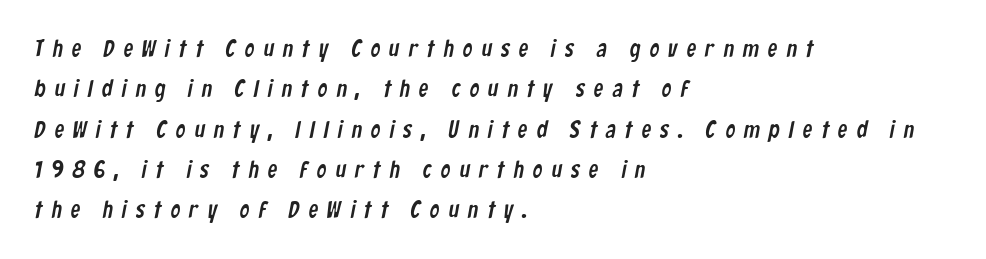
The image shows 24 px text type; set left-aligned, normal line spacing (1.68x), unusually wide letter spacing (+0.38 em), not underlined.
